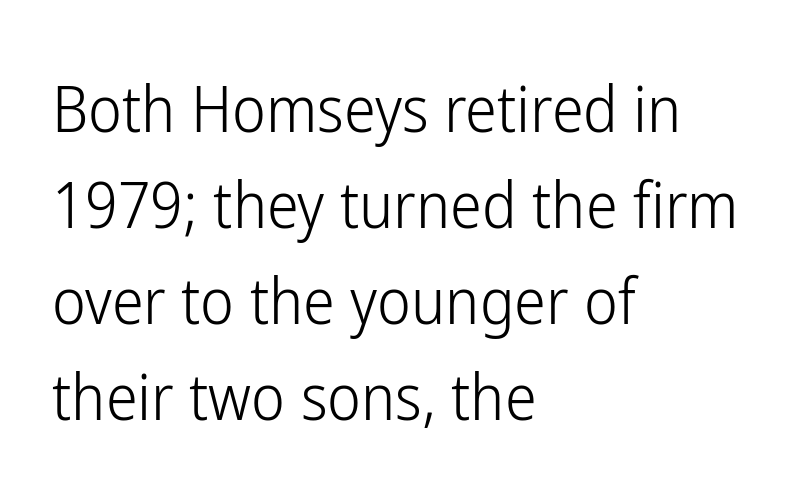
Q: Is the text bold? A: No.
Q: Is the text italic (slanted)? A: No, it is upright.
Q: Is the typeface a serif or a sans-serif typeface? A: Sans-serif.
Q: Is the text underlined? A: No.
Q: How is the paragraph aligned? A: Left-aligned.
Q: Is the spacing between letters normal or unusually wide? A: Normal.
Q: Is the spacing between lines tight, normal or loose? A: Normal.
Q: Width (condensed, normal, or wide)? A: Condensed.
Q: Stroke contrast? A: Low.
Q: x-height? A: Medium.
Q: Monospaced? A: No.
